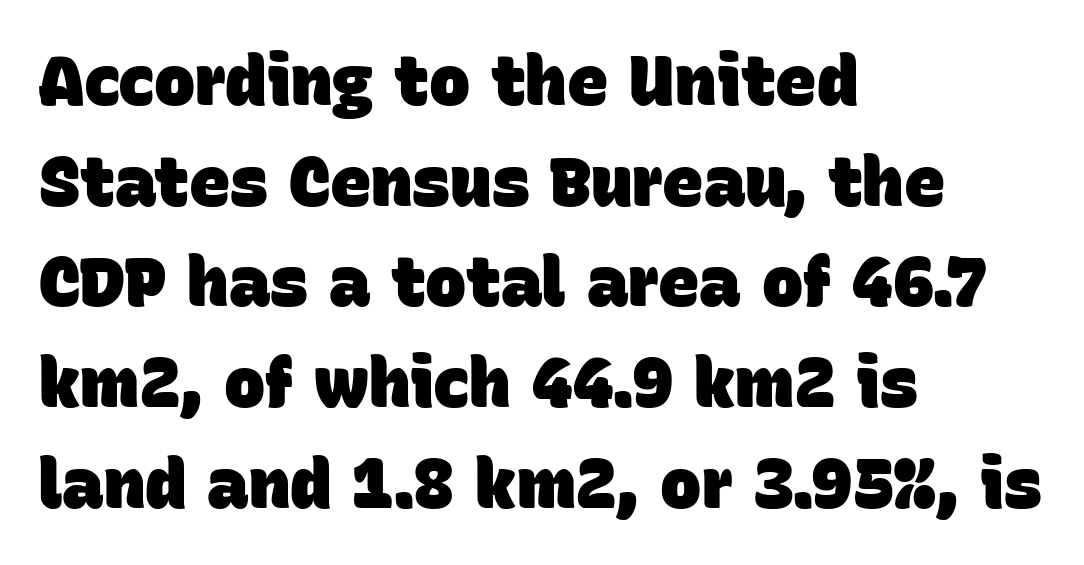
Plenty of ink on the page — the face is bold. Compared with typical paragraphs, the rows here are spaced about the same. Looks like regular typesetting: each glyph gets only the width it needs. Each line starts at the same left margin while the right side varies. Here the glyphs are tracked normally, forming tight word shapes. Regarding serifs, this sample does without them.
